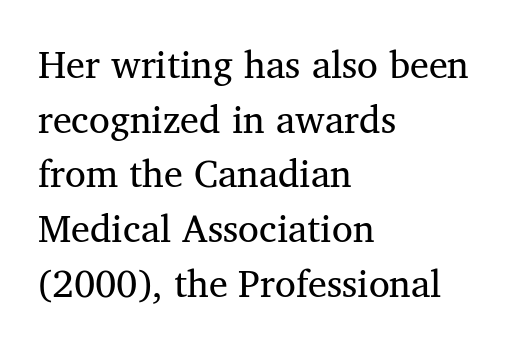
How are the letters spaced? Ordinarily, with no added tracking. The characters are drawn with everyday or finer stroke widths. Character widths vary here, with narrow letters taking less room than wide ones. Leading: standard. These lines stack with their left ends in a neat column.
